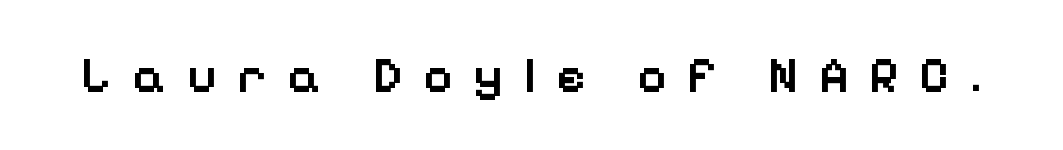
The area under the type is left untouched. Does the lettering tilt? It doesn't — this is upright. Note the varied advance widths — an 'i' is clearly narrower than an 'm'. How are the letters spaced? Widely, with obvious added tracking.
